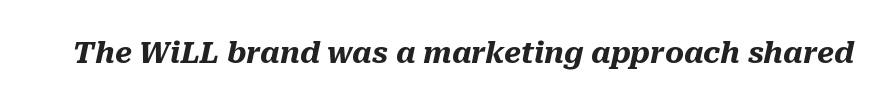
The image shows 29 px heavy type, italic (leaning right); set normal letter spacing, not underlined; medium stroke contrast and a medium x-height.
